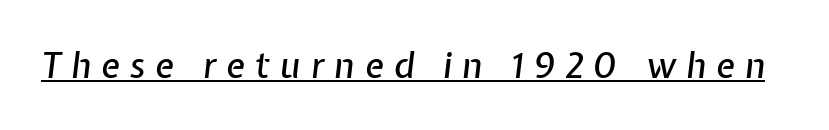
The string is rendered with underlining switched on. The passage shown is typed in a proportional face where columns would drift. Does extra space separate the letters? Yes, quite a lot of it. Compared with ordinary roman type, these characters are visibly tilted.
